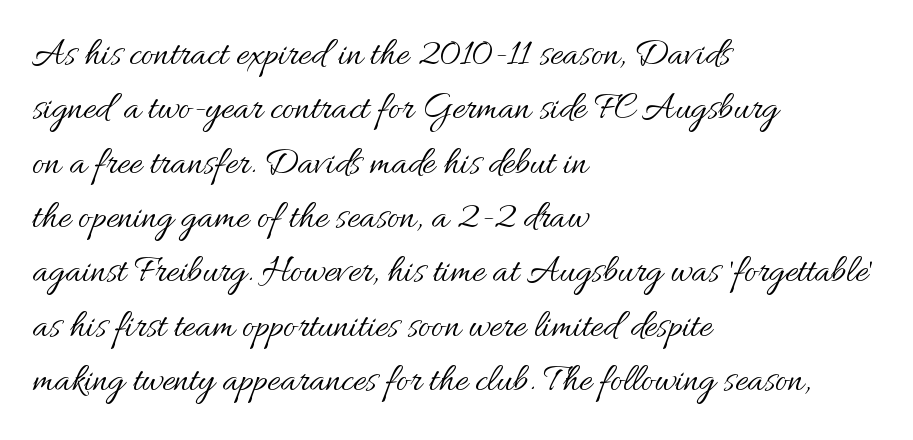
What stands out about the letter spacing? Nothing — it is the standard amount. Underline: absent. No letter is thick-stroked: the sample isn't bold.
